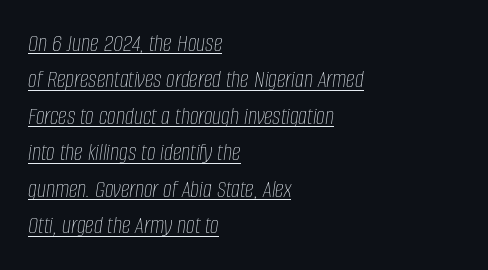
The image shows 25 px text type, italic (leaning right); set left-aligned, normal line spacing (1.46x), normal letter spacing, underlined.
